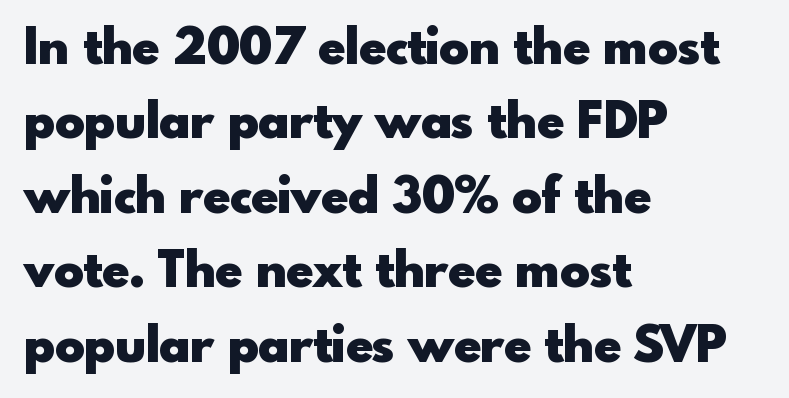
{"serif": "no", "italic": "no", "bold": "yes", "weight": "heavy", "width": "normal", "x_height": "small", "monospaced": "no", "underline": "no", "align": "left", "line_spacing": "normal", "line_spacing_ratio": 1.49, "letter_spacing": "normal", "letter_spacing_em": 0.0, "glyph_px": 50}
